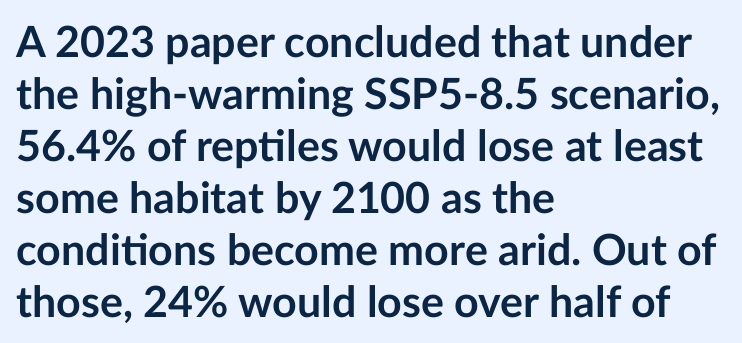
{"serif": "no", "italic": "no", "bold": "yes", "weight": "semibold", "width": "normal", "stroke_contrast": "low", "x_height": "medium", "monospaced": "no", "underline": "no", "align": "left", "line_spacing_ratio": 1.21, "letter_spacing": "normal", "letter_spacing_em": 0.0, "glyph_px": 43}
